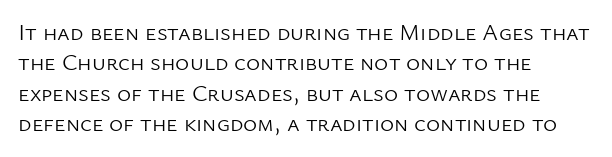
The type sits square on the baseline with zero lean. Only glyphs here, with clear space below each row. This sample is left-justified, so line endings fall wherever the words run out. Nothing unusual about the tracking: characters are spaced as the font intends. No extra ink here — the face is not bold.
